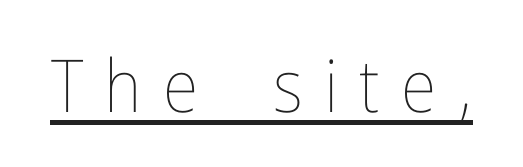
Q: Is the text bold? A: No.
Q: Is the text italic (slanted)? A: No, it is upright.
Q: Is the text underlined? A: Yes.
Q: Is the spacing between letters normal or unusually wide? A: Unusually wide.
Q: Width (condensed, normal, or wide)? A: Condensed.
Q: Stroke contrast? A: Low.
Q: x-height? A: Medium.
Q: Monospaced? A: No.
